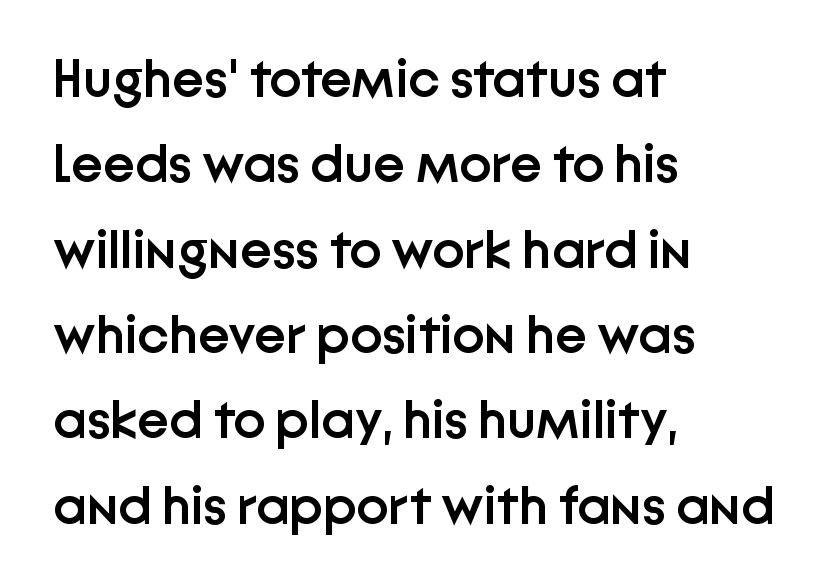
Q: Is the text bold? A: Semi-bold.
Q: Is the text italic (slanted)? A: No, it is upright.
Q: Is the typeface a serif or a sans-serif typeface? A: Sans-serif.
Q: Is the text underlined? A: No.
Q: How is the paragraph aligned? A: Left-aligned.
Q: Is the spacing between letters normal or unusually wide? A: Normal.
Q: Is the spacing between lines tight, normal or loose? A: Normal.
Q: Width (condensed, normal, or wide)? A: Normal.
Q: Stroke contrast? A: Low.
Q: x-height? A: Medium.
Q: Monospaced? A: No.
